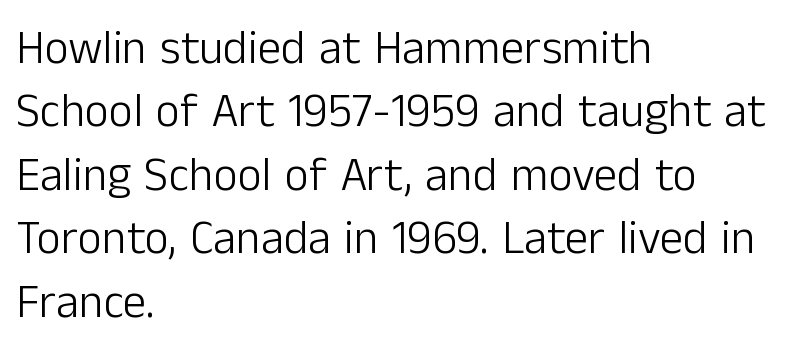
Q: Is the text bold? A: No.
Q: Is the text italic (slanted)? A: No, it is upright.
Q: Is the typeface a serif or a sans-serif typeface? A: Sans-serif.
Q: Is the text underlined? A: No.
Q: How is the paragraph aligned? A: Left-aligned.
Q: Is the spacing between letters normal or unusually wide? A: Normal.
Q: Is the spacing between lines tight, normal or loose? A: Normal.
Q: Width (condensed, normal, or wide)? A: Normal.
Q: Stroke contrast? A: Low.
Q: x-height? A: Medium.
Q: Monospaced? A: No.
